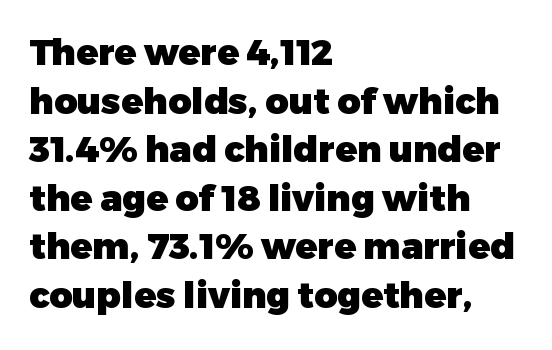
Think of a printed novel: that variable character pitch is what you see here. The lines in this sample share a left origin and differ only in where they stop. Does the weight exceed regular? Yes, all the way to bold. The font's upright variant was chosen for this text. Each row of text sits above clean, open space.
